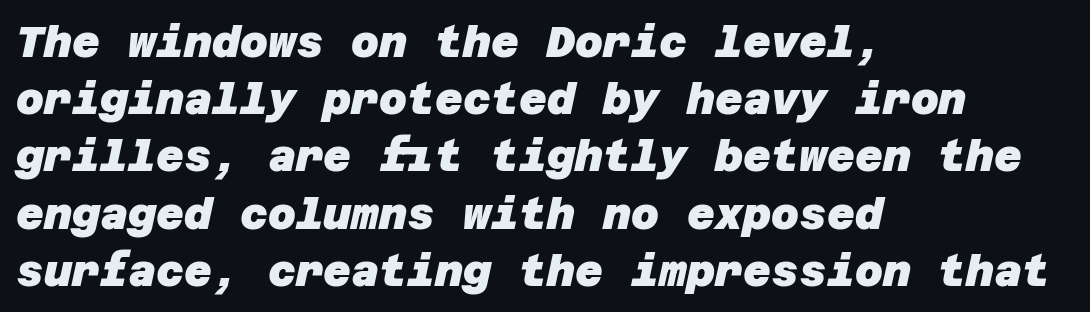
Q: Is the text bold? A: Yes.
Q: Is the typeface a serif or a sans-serif typeface? A: Sans-serif.
Q: Is the text underlined? A: No.
Q: How is the paragraph aligned? A: Left-aligned.
Q: Is the spacing between letters normal or unusually wide? A: Normal.
Q: Is the spacing between lines tight, normal or loose? A: Normal.
Q: Width (condensed, normal, or wide)? A: Normal.
Q: Stroke contrast? A: Low.
Q: x-height? A: Large.
